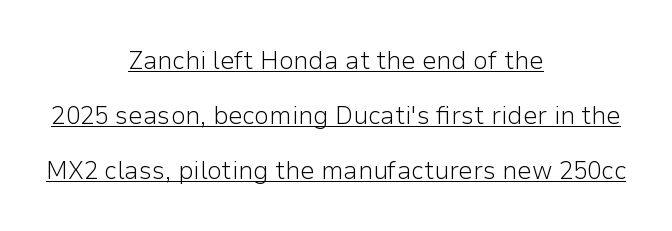
Q: Is the text bold? A: No.
Q: Is the text italic (slanted)? A: No, it is upright.
Q: Is the text underlined? A: Yes.
Q: How is the paragraph aligned? A: Centered.
Q: Is the spacing between letters normal or unusually wide? A: Normal.
Q: Is the spacing between lines tight, normal or loose? A: Loose.
